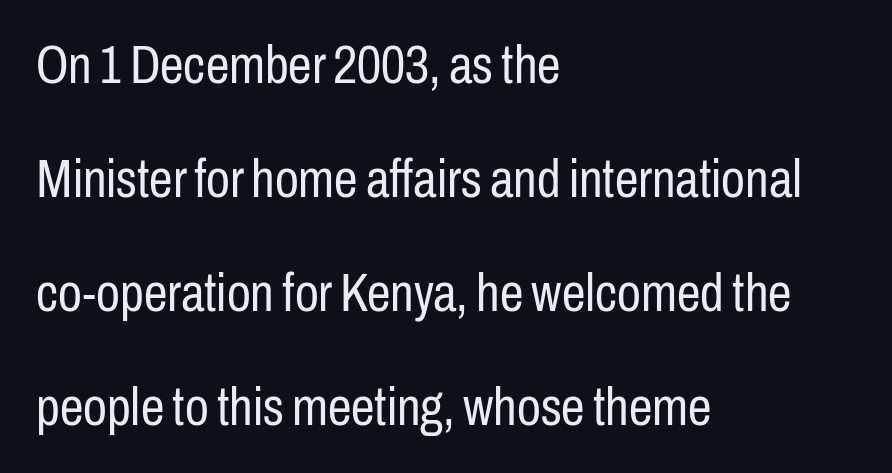
{"serif": "no", "italic": "no", "bold": "no", "weight": "regular", "width": "condensed", "stroke_contrast": "low", "x_height": "medium", "monospaced": "no", "underline": "no", "align": "left", "line_spacing": "loose", "line_spacing_ratio": 2.15, "letter_spacing": "normal", "letter_spacing_em": 0.0, "glyph_px": 53}
